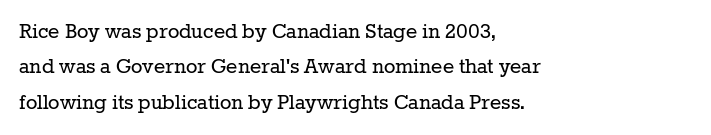
The image shows 24 px text type, upright; set left-aligned, normal line spacing (1.47x), normal letter spacing, not underlined.
